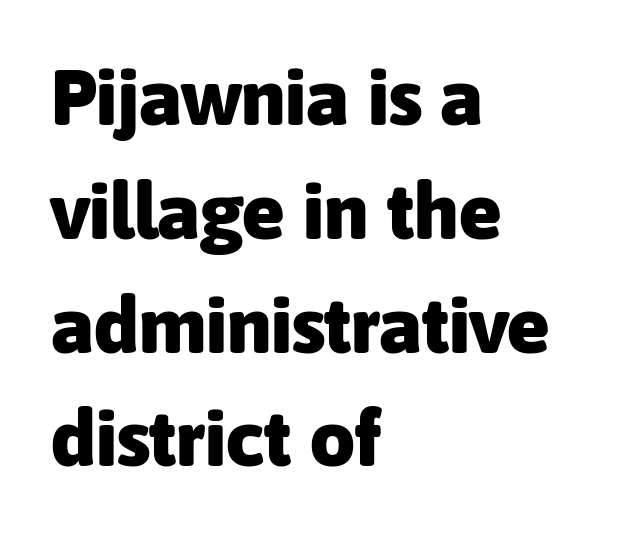
The image shows 79 px heavy sans-serif type, upright; set left-aligned, normal line spacing (1.44x), normal letter spacing, not underlined; low stroke contrast and a medium x-height.
